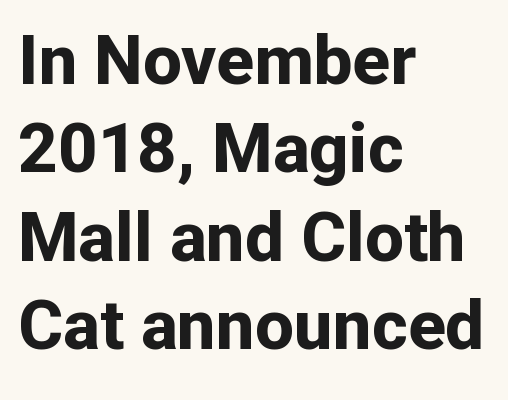
Q: Is the text bold? A: Yes.
Q: Is the text italic (slanted)? A: No, it is upright.
Q: Is the typeface a serif or a sans-serif typeface? A: Sans-serif.
Q: Is the text underlined? A: No.
Q: How is the paragraph aligned? A: Left-aligned.
Q: Is the spacing between letters normal or unusually wide? A: Normal.
Q: Is the spacing between lines tight, normal or loose? A: Normal.
Q: Width (condensed, normal, or wide)? A: Normal.
Q: Stroke contrast? A: Low.
Q: x-height? A: Medium.
Q: Monospaced? A: No.
